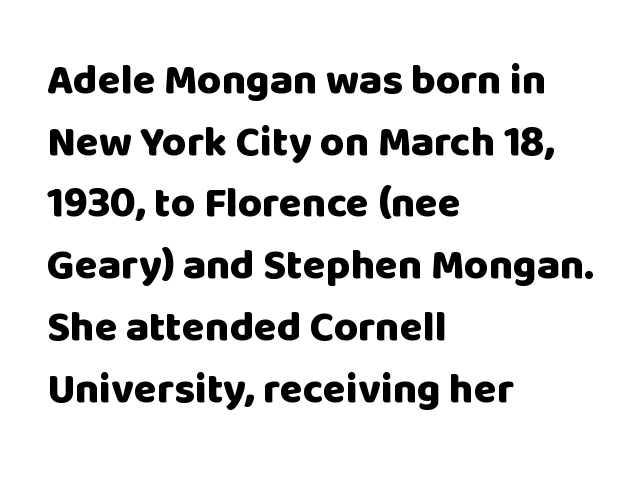
{"serif": "no", "italic": "no", "bold": "yes", "weight": "heavy", "width": "normal", "stroke_contrast": "low", "x_height": "large", "monospaced": "no", "underline": "no", "align": "left", "line_spacing": "normal", "line_spacing_ratio": 1.47, "letter_spacing": "normal", "letter_spacing_em": 0.0, "glyph_px": 42}
